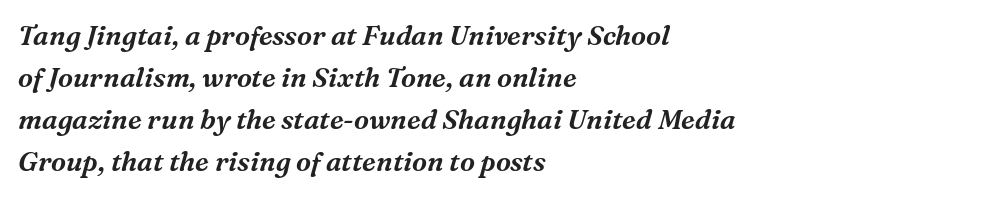
{"italic": "yes", "lean": "right", "slant_degrees": 16, "underline": "no", "align": "left", "line_spacing": "normal", "line_spacing_ratio": 1.56, "letter_spacing": "normal", "letter_spacing_em": 0.0, "glyph_px": 27}
